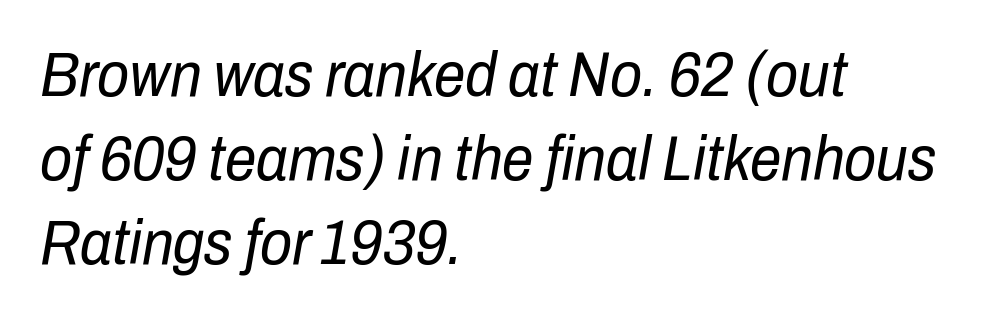
The image shows 63 px regular-weight, condensed type, italic (leaning right); set left-aligned, normal line spacing (1.33x), normal letter spacing, not underlined; low stroke contrast and a medium x-height.
